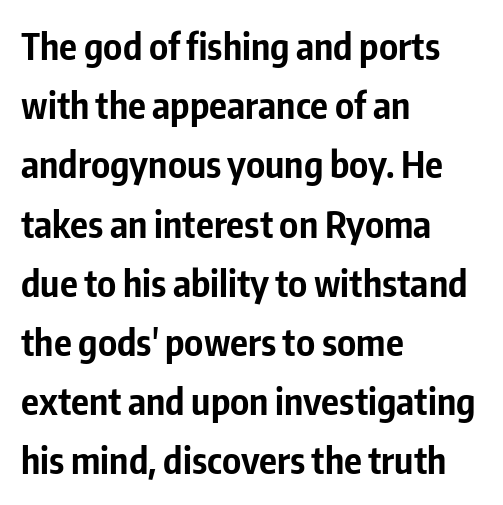
{"serif": "no", "italic": "no", "bold": "yes", "weight": "bold", "width": "condensed", "stroke_contrast": "low", "x_height": "medium", "monospaced": "no", "underline": "no", "align": "left", "line_spacing": "normal", "line_spacing_ratio": 1.6, "letter_spacing": "normal", "letter_spacing_em": 0.0, "glyph_px": 37}
